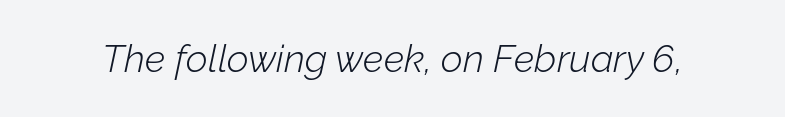
The face looks like a standard text weight, possibly lighter. It's the slanting kind of type. Standard letterfit; no display-style spreading of the glyphs. This rendering features lettering with no underline.
